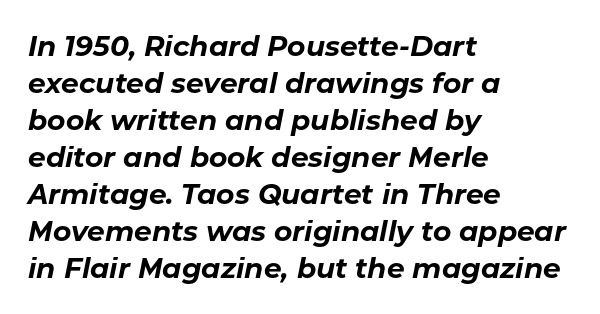
The image shows 28 px bold type, italic (leaning right); set left-aligned, normal line spacing (1.32x), normal letter spacing, not underlined; low stroke contrast and a medium x-height.
